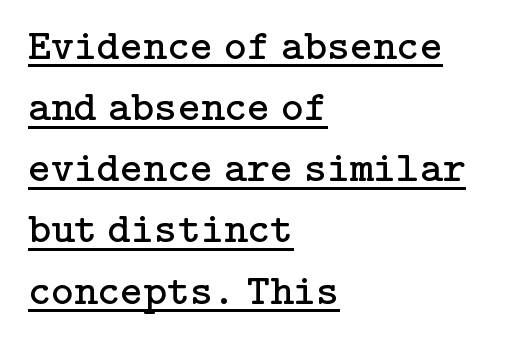
Regular leading. The typesetting does not lean heavy: it is not bold. In designer terms, the underline attribute is active on this setting. Is the block centered? No — it sits flush against the left margin. Nope, not italic — everything's standing straight.
